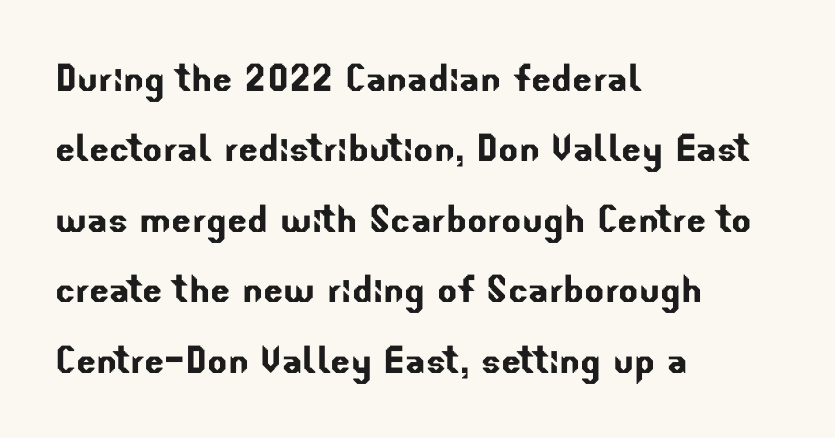
Descenders hang freely into open space. The face used here is rendered with its standard letterfit. The designer went with a sans here, leaving each stem footless. The rag falls on the right side of this text block. The passage shown is typed in a proportional face where columns would drift.
